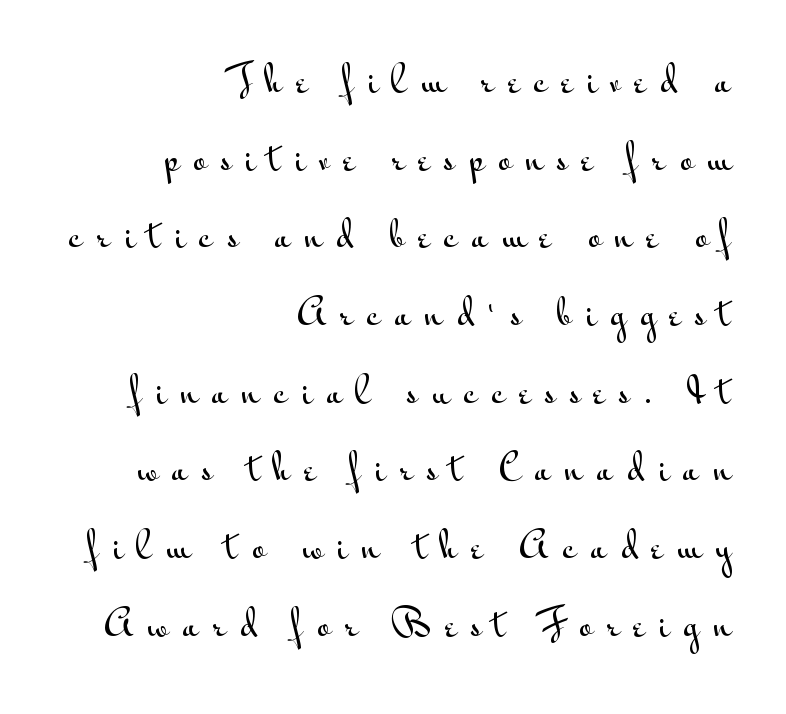
In CSS terms this would be text-align: right. The rendering uses natural spacing where letterforms have individual widths. A typesetter would call this heavily tracked-out type.
